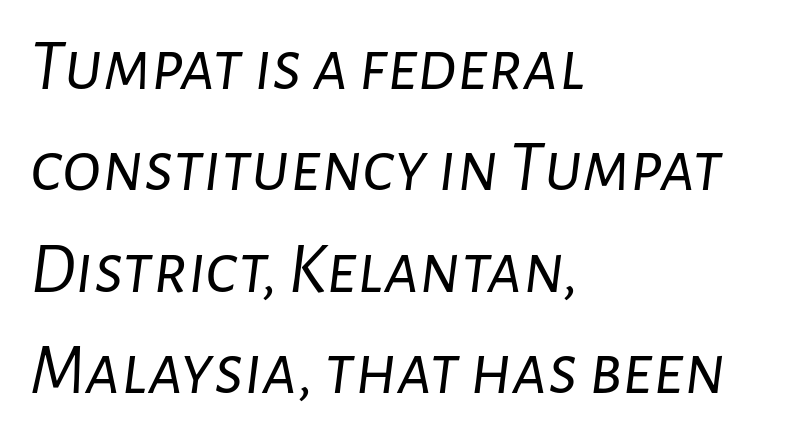
{"italic": "yes", "lean": "right", "slant_degrees": 7, "bold": "no", "weight": "light", "width": "normal", "stroke_contrast": "low", "x_height": "medium", "monospaced": "no", "underline": "no", "align": "left", "line_spacing": "normal", "line_spacing_ratio": 1.39, "letter_spacing": "normal", "letter_spacing_em": 0.0, "glyph_px": 73}
